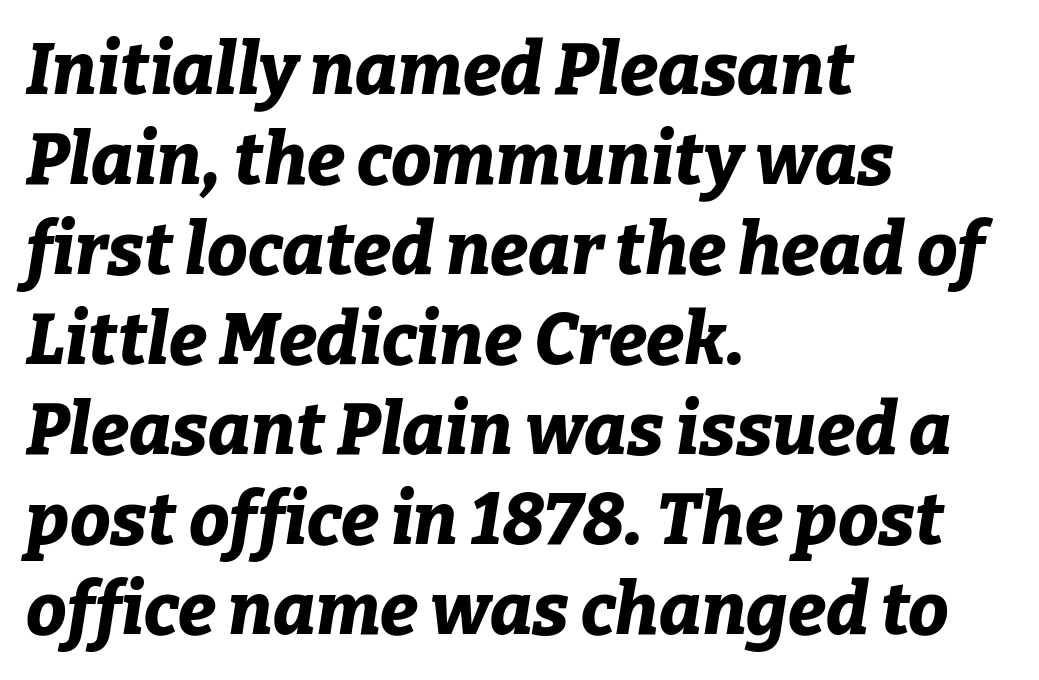
{"italic": "yes", "lean": "right", "slant_degrees": 9, "bold": "yes", "weight": "bold", "width": "normal", "stroke_contrast": "low", "x_height": "medium", "monospaced": "no", "underline": "no", "align": "left", "line_spacing": "normal", "line_spacing_ratio": 1.25, "letter_spacing": "normal", "letter_spacing_em": 0.0, "glyph_px": 72}
